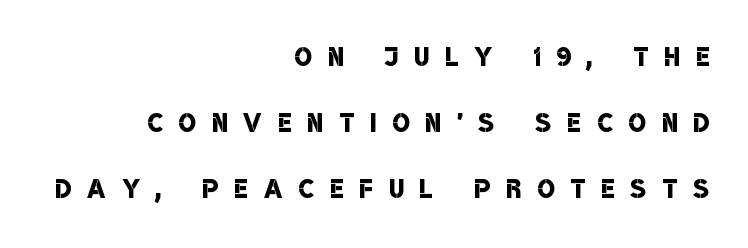
{"serif": "no", "bold": "semi", "weight": "semibold", "width": "condensed", "stroke_contrast": "low", "x_height": "large", "monospaced": "no", "underline": "no", "align": "right", "line_spacing_ratio": 1.84, "letter_spacing": "wide", "letter_spacing_em": 0.45, "glyph_px": 36}
